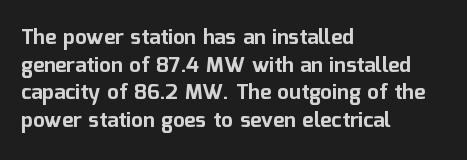
It's the straight-up-and-down kind of type. The words here are not underlined. Summary of vertical rhythm: regular, with standard interline spacing. Alignment: flush left. The rendering keeps characters at their native spacing.
